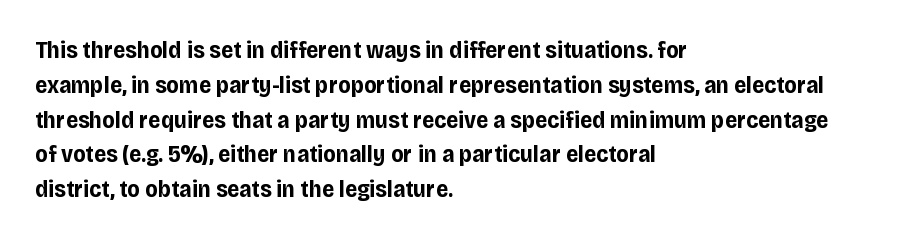
The image shows 24 px bold type, upright; set left-aligned, normal line spacing (1.45x), normal letter spacing, not underlined.
